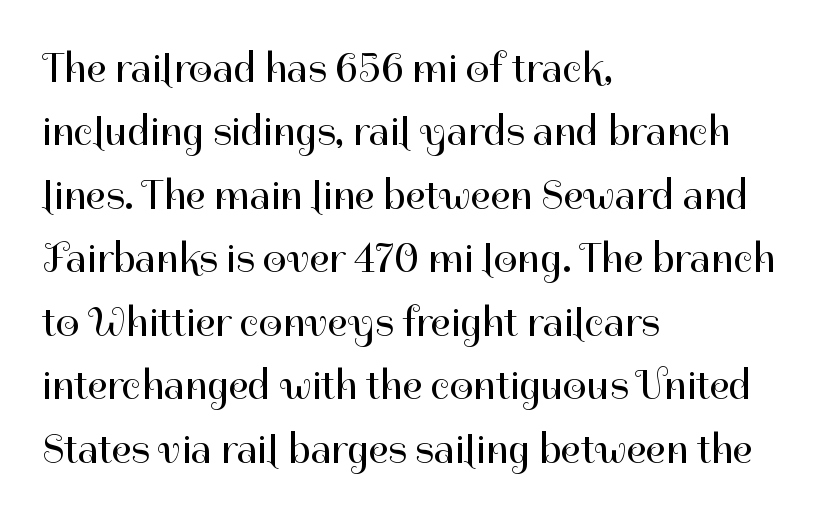
{"serif": "no", "italic": "no", "bold": "no", "weight": "regular", "width": "normal", "stroke_contrast": "high", "x_height": "medium", "monospaced": "no", "underline": "no", "align": "left", "line_spacing": "normal", "line_spacing_ratio": 1.51, "letter_spacing": "normal", "letter_spacing_em": 0.0, "glyph_px": 42}
